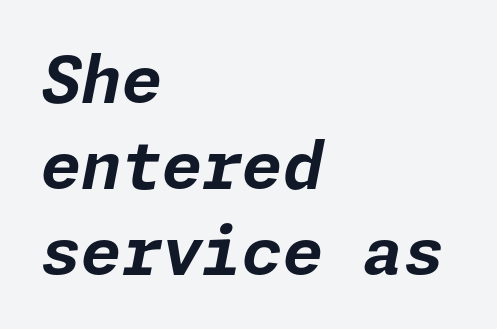
Q: Is the text bold? A: Yes.
Q: Is the text italic (slanted)? A: Yes, it leans right by about 11 degrees.
Q: Is the text underlined? A: No.
Q: How is the paragraph aligned? A: Left-aligned.
Q: Is the spacing between letters normal or unusually wide? A: Normal.
Q: Is the spacing between lines tight, normal or loose? A: Normal.
Q: Width (condensed, normal, or wide)? A: Normal.
Q: Stroke contrast? A: Low.
Q: x-height? A: Medium.
